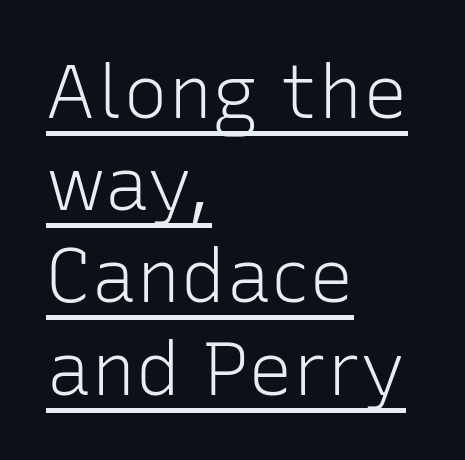
The image shows 75 px light sans-serif type, upright; set left-aligned, line spacing 1.23x, normal letter spacing, underlined; low stroke contrast and a medium x-height.
